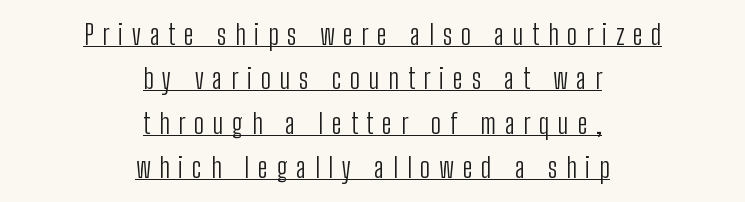
The image shows 27 px text type, upright; set centered, normal line spacing (1.64x), unusually wide letter spacing (+0.33 em), underlined.
